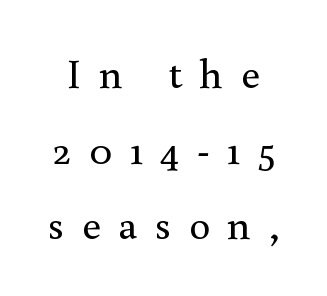
Rule under the text: the space is simply empty. Designer's note — italics off, roman on. Look at the bottom of the vertical strokes: they flare into serifs here. How are the letters spaced? Widely, with obvious added tracking. Think of a printed novel: that variable character pitch is what you see here. Ink coverage per letter is moderate at most.
